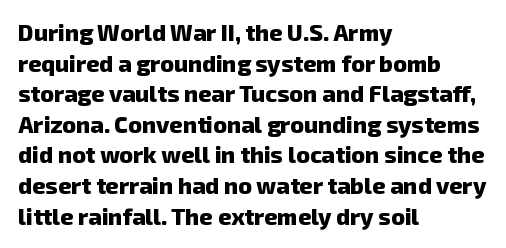
The image shows 23 px bold type; set left-aligned, normal line spacing (1.33x), normal letter spacing, not underlined.
